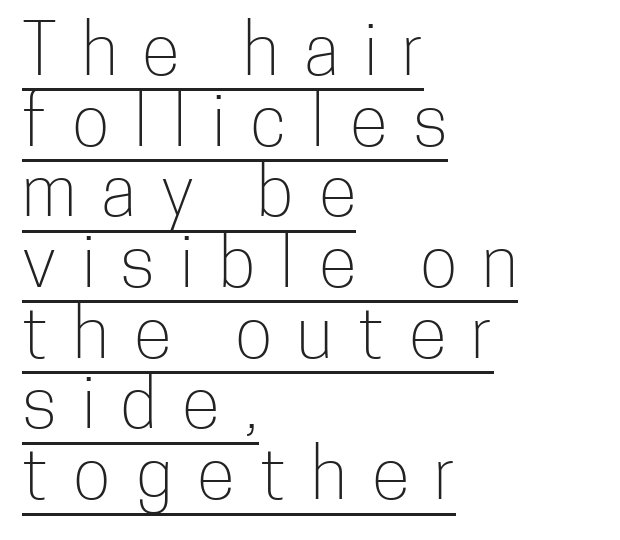
The image shows 70 px light, condensed sans-serif type, upright; set left-aligned, tight line spacing (1.01x), unusually wide letter spacing (+0.36 em), underlined; low stroke contrast and a medium x-height.
